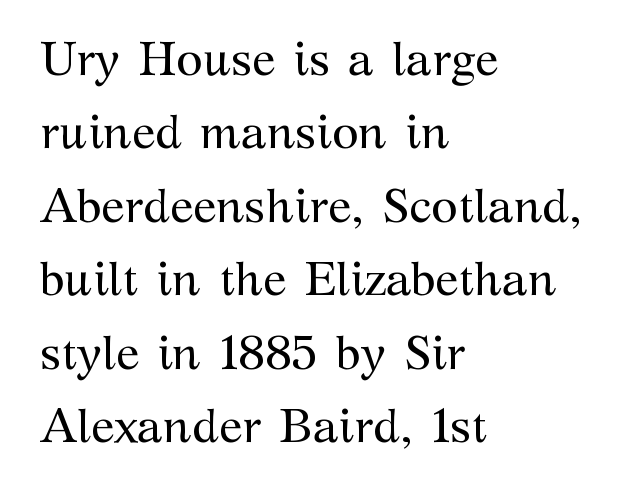
Q: Is the text bold? A: No.
Q: Is the text italic (slanted)? A: No, it is upright.
Q: Is the typeface a serif or a sans-serif typeface? A: Serif.
Q: Is the text underlined? A: No.
Q: How is the paragraph aligned? A: Left-aligned.
Q: Is the spacing between letters normal or unusually wide? A: Normal.
Q: Is the spacing between lines tight, normal or loose? A: Normal.
Q: Width (condensed, normal, or wide)? A: Normal.
Q: Stroke contrast? A: Medium.
Q: x-height? A: Medium.
Q: Monospaced? A: No.
